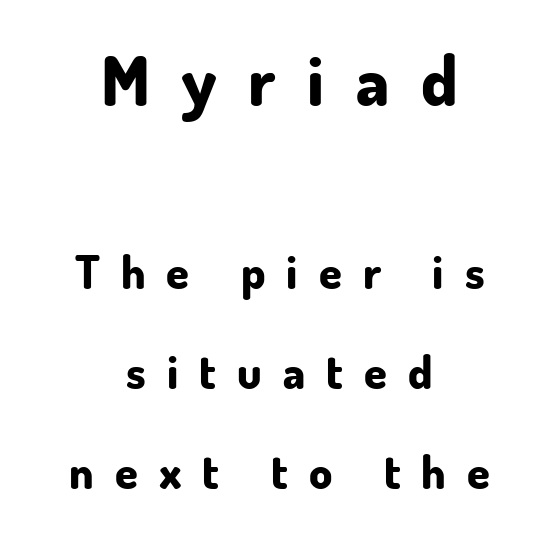
{"serif": "no", "italic": "no", "bold": "yes", "weight": "bold", "width": "normal", "stroke_contrast": "low", "x_height": "small", "monospaced": "no", "underline": "no", "align": "center", "line_spacing": "loose", "line_spacing_ratio": 2.18, "letter_spacing": "wide", "letter_spacing_em": 0.46, "larger_block": "first", "size_ratio": 1.5, "glyph_px": 69}
